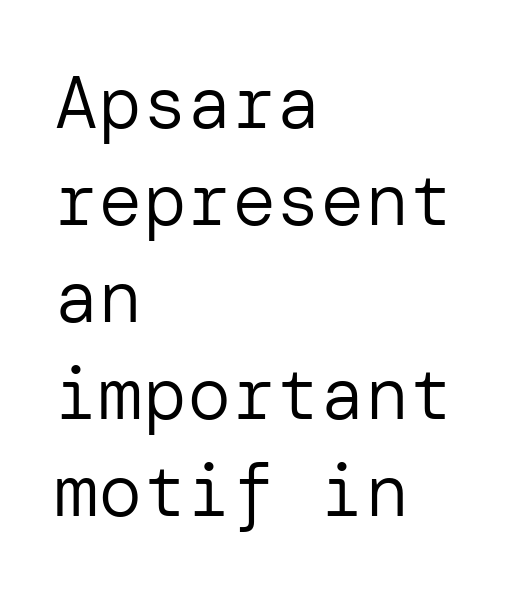
Short note: letters normally spaced. The space beneath each line is pristine and unruled. Stems and bowls with no extra thickness — not bold. Horizontally, the lines are justified to the leading edge only. Notice how the stems are strictly vertical — no italics here. Vertical spacing — default.
